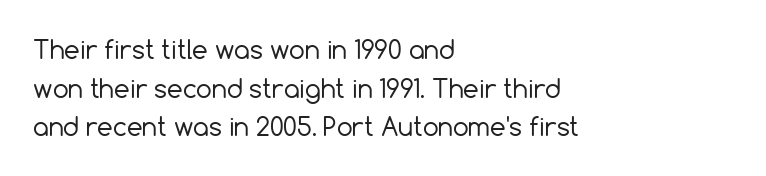
Q: Is the text bold? A: No.
Q: Is the text italic (slanted)? A: No, it is upright.
Q: Is the text underlined? A: No.
Q: How is the paragraph aligned? A: Left-aligned.
Q: Is the spacing between letters normal or unusually wide? A: Normal.
Q: Is the spacing between lines tight, normal or loose? A: Normal.
